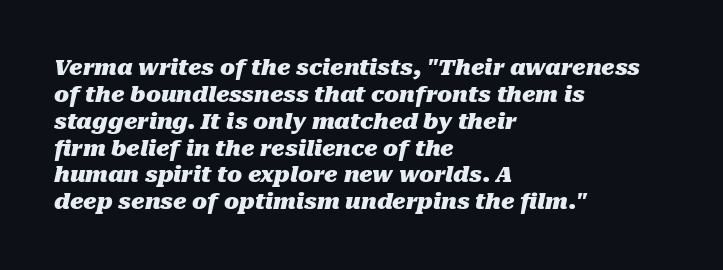
{"italic": "yes", "lean": "right", "slant_degrees": 10, "bold": "yes", "underline": "no", "align": "left", "line_spacing_ratio": 1.22, "letter_spacing": "normal", "letter_spacing_em": 0.0, "glyph_px": 22}
